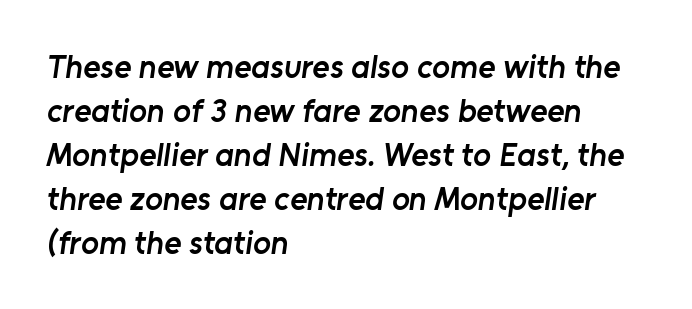
The image shows 33 px semibold sans-serif type; set left-aligned, normal line spacing (1.33x), normal letter spacing, not underlined; low stroke contrast and a medium x-height.
